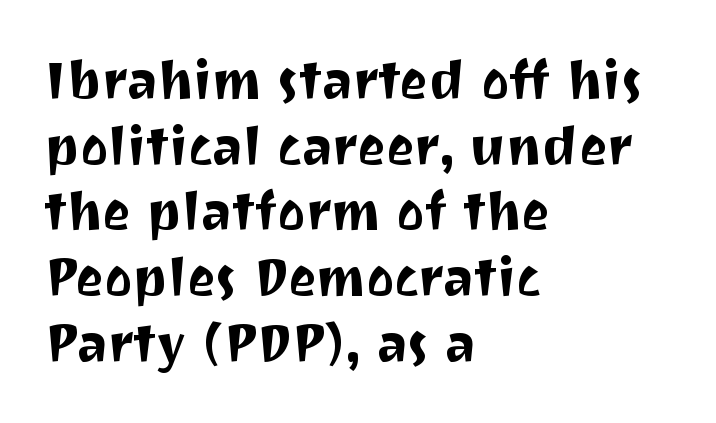
The image shows 53 px sans-serif type, upright; set left-aligned, line spacing 1.24x, normal letter spacing, not underlined; medium stroke contrast and a medium x-height.
